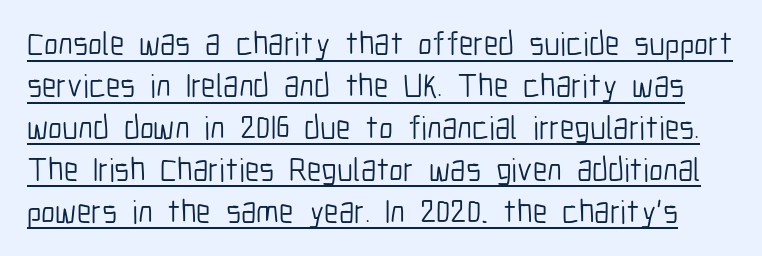
{"serif": "no", "italic": "no", "bold": "no", "weight": "light", "width": "condensed", "stroke_contrast": "low", "x_height": "medium", "monospaced": "no", "underline": "yes", "line_spacing": "normal", "line_spacing_ratio": 1.27, "letter_spacing": "normal", "letter_spacing_em": 0.0, "glyph_px": 33}
